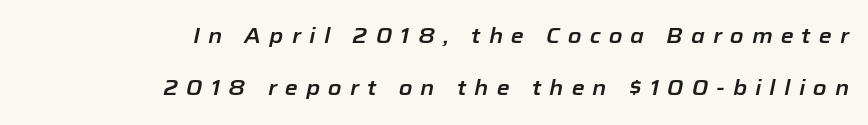
{"italic": "yes", "lean": "right", "slant_degrees": 12, "underline": "no", "align": "right", "line_spacing": "loose", "line_spacing_ratio": 2.48, "letter_spacing": "wide", "letter_spacing_em": 0.39, "glyph_px": 21}
